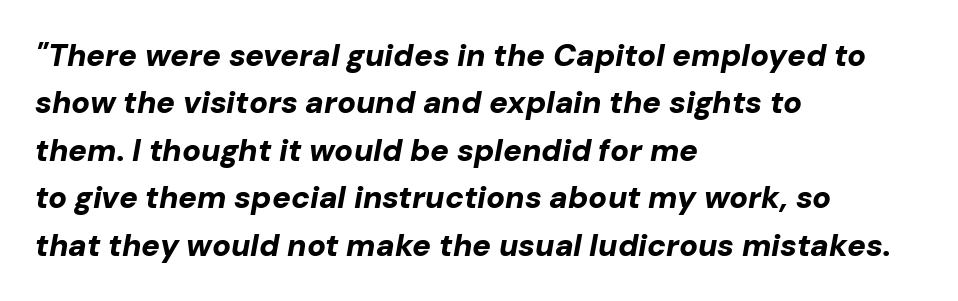
Compared with ordinary roman type, these characters are visibly tilted. A typesetter would call this proportional, since set widths differ per character. A normal amount of white space separates one row of letters from the next. The passage is arranged the way most books set body copy — flush left. The space directly below the letters is spotless.
